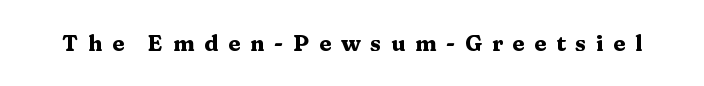
{"italic": "no", "bold": "yes", "underline": "no", "letter_spacing": "wide", "letter_spacing_em": 0.44, "glyph_px": 22}
